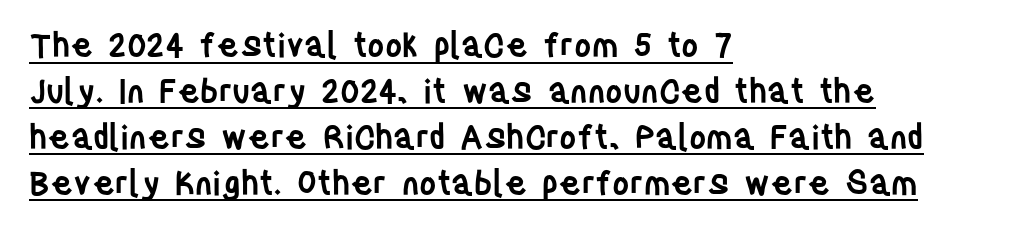
{"serif": "no", "italic": "no", "bold": "semi", "weight": "semibold", "width": "condensed", "stroke_contrast": "low", "x_height": "large", "monospaced": "no", "underline": "yes", "align": "left", "line_spacing": "normal", "line_spacing_ratio": 1.39, "letter_spacing": "normal", "letter_spacing_em": 0.0, "glyph_px": 33}
